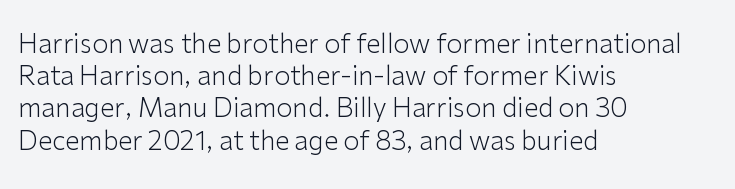
The image shows 26 px text type, upright; set left-aligned, line spacing 1.24x, normal letter spacing, not underlined.
